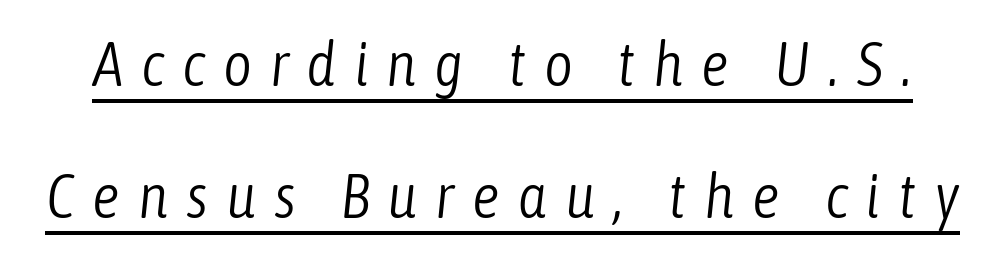
A typesetter would mark this as italic. Rows of type keep a wide berth in the vertical direction. A typographer would call this underscored text. These lines are rendered in a variable-pitch font.
